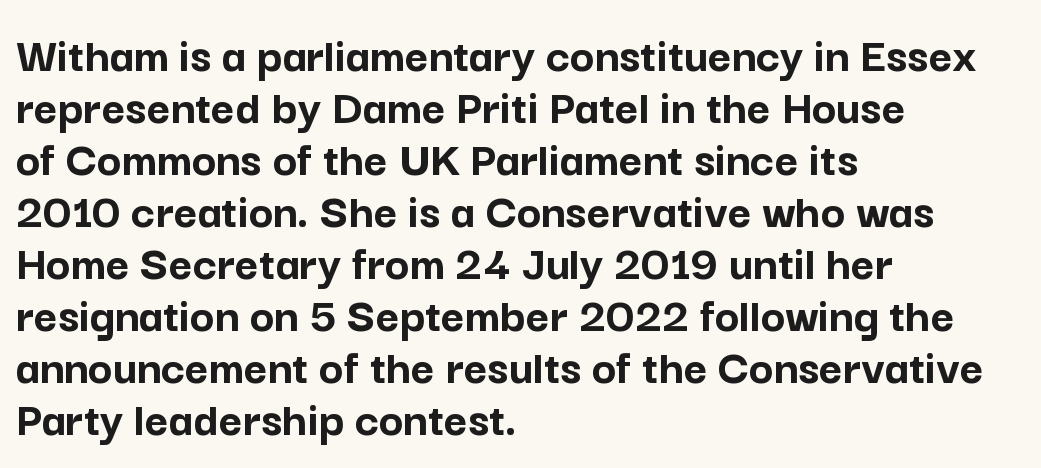
{"serif": "no", "italic": "no", "bold": "yes", "weight": "semibold", "width": "normal", "stroke_contrast": "low", "x_height": "medium", "monospaced": "no", "underline": "no", "align": "left", "line_spacing": "tight", "line_spacing_ratio": 1.02, "letter_spacing": "normal", "letter_spacing_em": 0.0, "glyph_px": 51}
